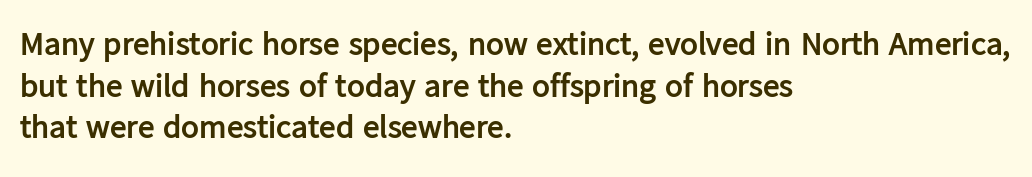
{"serif": "no", "italic": "no", "bold": "yes", "weight": "semibold", "width": "normal", "stroke_contrast": "low", "x_height": "medium", "monospaced": "no", "underline": "no", "align": "left", "line_spacing": "normal", "line_spacing_ratio": 1.26, "letter_spacing": "normal", "letter_spacing_em": 0.0, "glyph_px": 33}
